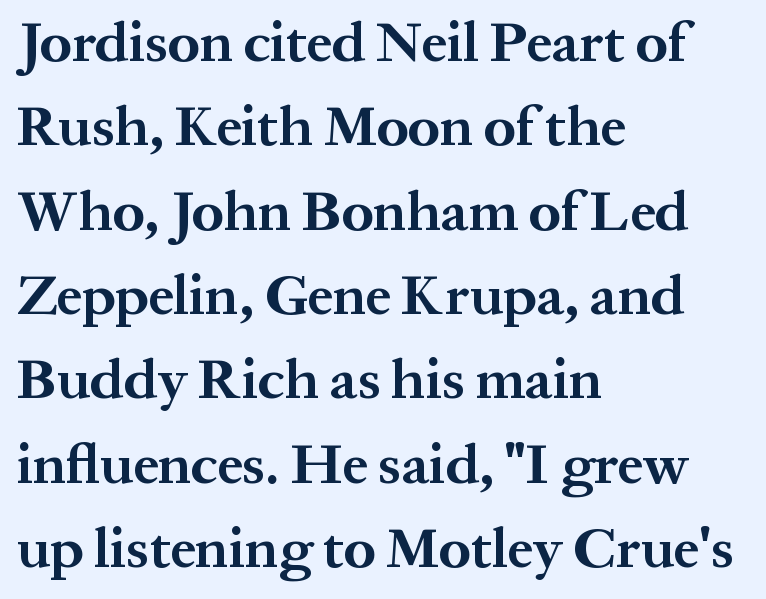
The image shows 57 px bold serif type, upright; set left-aligned, normal line spacing (1.48x), normal letter spacing, not underlined; medium stroke contrast and a medium x-height.
